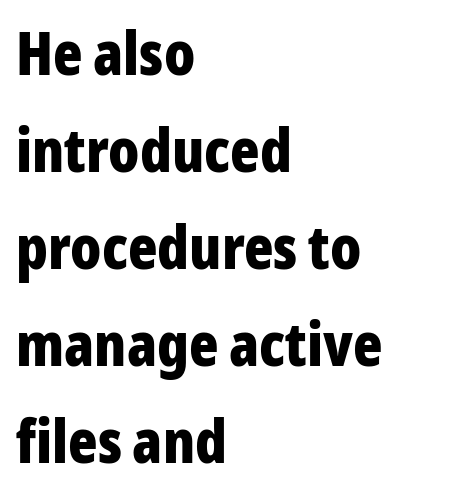
{"serif": "no", "italic": "no", "bold": "yes", "weight": "bold", "width": "condensed", "stroke_contrast": "low", "x_height": "medium", "monospaced": "no", "underline": "no", "align": "left", "line_spacing": "normal", "line_spacing_ratio": 1.59, "letter_spacing": "normal", "letter_spacing_em": 0.0, "glyph_px": 61}
